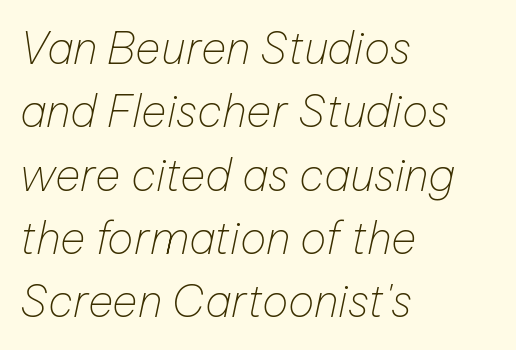
Anything drawn beneath the words? Only blank space. Caption: face not bold, strokes unweighted. The glyphs look as if they've been sheared to an angle. The rendering uses natural spacing where letterforms have individual widths. If you measured baseline to baseline, you'd find a middling distance. Here the glyphs are tracked normally, forming tight word shapes.
